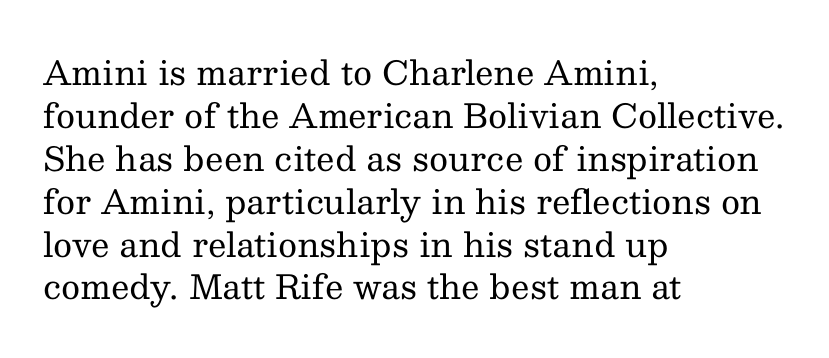
The image shows 33 px regular-weight serif type, upright; set left-aligned, normal line spacing (1.3x), normal letter spacing, not underlined; medium stroke contrast and a medium x-height.
